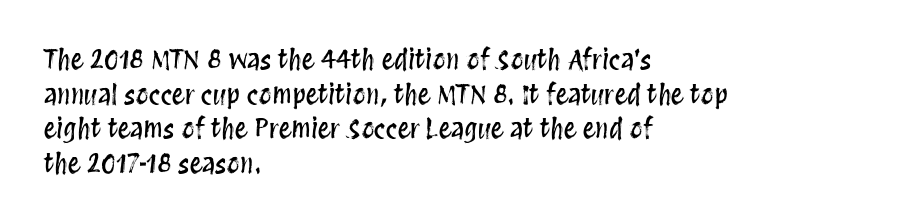
Q: Is the text italic (slanted)? A: No, it is upright.
Q: Is the text underlined? A: No.
Q: How is the paragraph aligned? A: Left-aligned.
Q: Is the spacing between letters normal or unusually wide? A: Normal.
Q: Is the spacing between lines tight, normal or loose? A: Normal.
